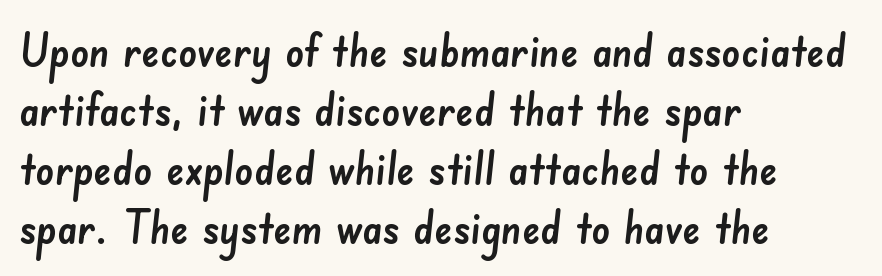
The image shows 46 px sans-serif type; set left-aligned, normal line spacing (1.28x), normal letter spacing, not underlined; low stroke contrast and a small x-height.
